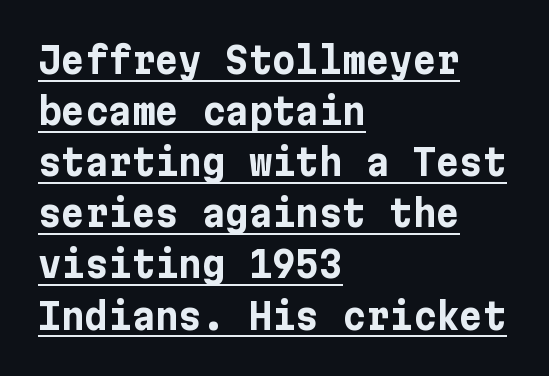
{"serif": "no", "italic": "no", "bold": "yes", "weight": "bold", "width": "normal", "stroke_contrast": "low", "x_height": "medium", "underline": "yes", "align": "left", "line_spacing": "normal", "line_spacing_ratio": 1.42, "letter_spacing": "normal", "letter_spacing_em": 0.0, "glyph_px": 36}
